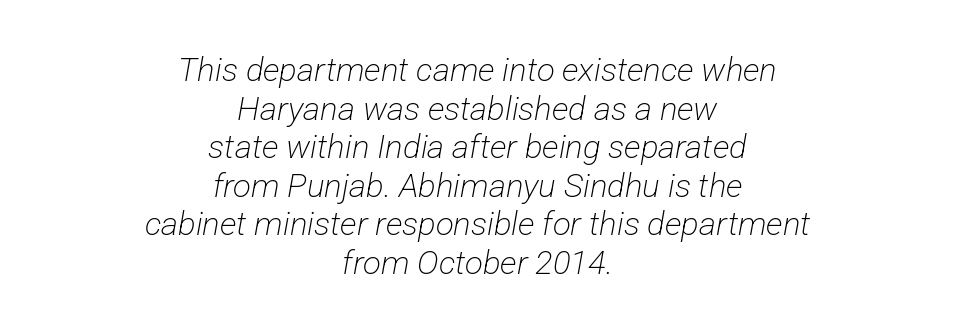
Q: Is the text bold? A: No.
Q: Is the typeface a serif or a sans-serif typeface? A: Sans-serif.
Q: Is the text underlined? A: No.
Q: How is the paragraph aligned? A: Centered.
Q: Is the spacing between letters normal or unusually wide? A: Normal.
Q: Width (condensed, normal, or wide)? A: Condensed.
Q: Stroke contrast? A: Low.
Q: x-height? A: Medium.
Q: Monospaced? A: No.
